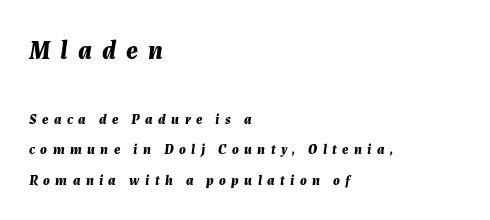
Q: Is the text bold? A: Yes.
Q: Is the text italic (slanted)? A: Yes, it leans right by about 7 degrees.
Q: Is the text underlined? A: No.
Q: How is the paragraph aligned? A: Left-aligned.
Q: Is the spacing between letters normal or unusually wide? A: Unusually wide.
Q: Is the spacing between lines tight, normal or loose? A: Loose.
Q: Which block of text is set in a larger size, the first (top) or the second (bottom)? A: The first (top) one.
